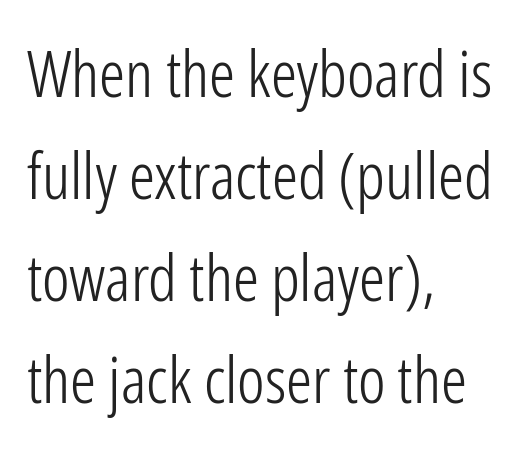
{"serif": "no", "italic": "no", "bold": "no", "weight": "light", "width": "condensed", "stroke_contrast": "low", "x_height": "medium", "monospaced": "no", "underline": "no", "align": "left", "line_spacing": "normal", "line_spacing_ratio": 1.57, "letter_spacing": "normal", "letter_spacing_em": 0.0, "glyph_px": 65}
